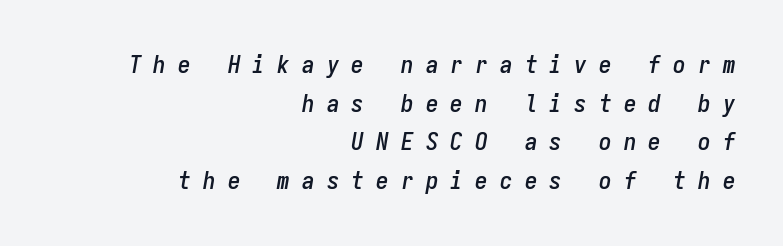
{"italic": "yes", "lean": "right", "slant_degrees": 9, "underline": "no", "align": "right", "line_spacing": "normal", "line_spacing_ratio": 1.55, "letter_spacing": "wide", "letter_spacing_em": 0.49, "glyph_px": 25}
